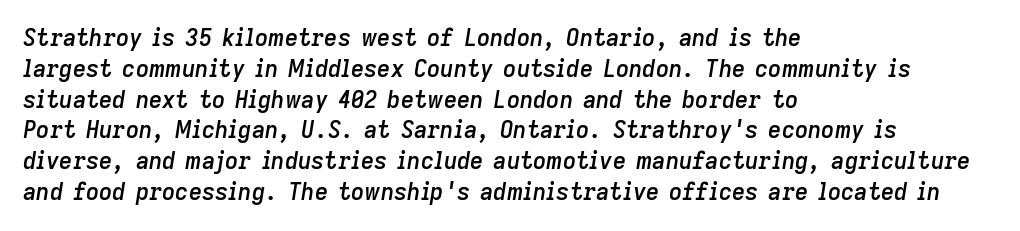
{"italic": "yes", "lean": "right", "slant_degrees": 9, "bold": "semi", "underline": "no", "align": "left", "line_spacing": "normal", "line_spacing_ratio": 1.34, "letter_spacing": "normal", "letter_spacing_em": 0.0, "glyph_px": 23}
